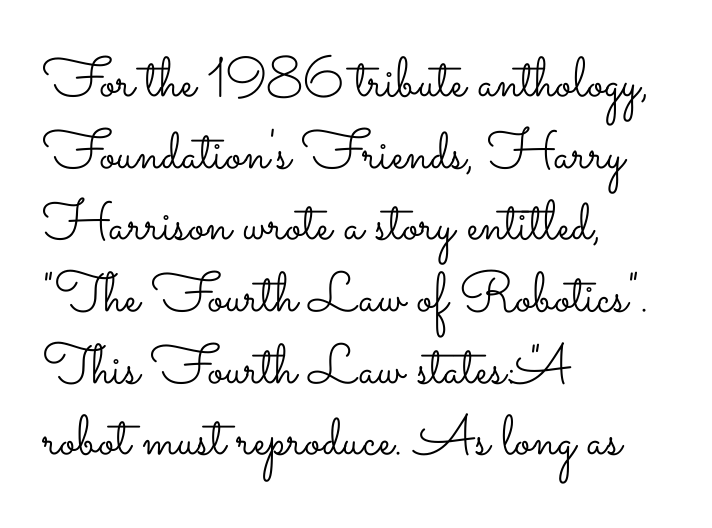
The image shows 56 px light, wide type; set left-aligned, normal line spacing (1.28x), normal letter spacing, not underlined; low stroke contrast and a small x-height.
